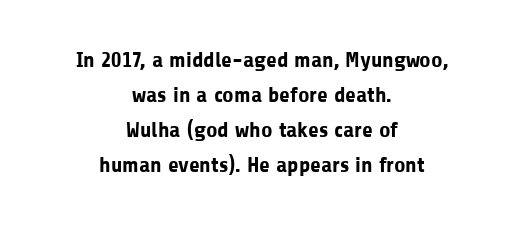
The image shows 22 px bold type, upright; set centered, normal line spacing (1.59x), normal letter spacing, not underlined.
